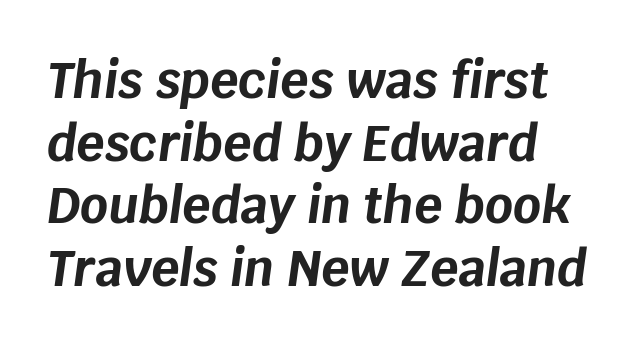
{"italic": "yes", "lean": "right", "slant_degrees": 8, "bold": "yes", "weight": "bold", "width": "normal", "stroke_contrast": "low", "x_height": "large", "monospaced": "no", "underline": "no", "line_spacing": "normal", "line_spacing_ratio": 1.28, "letter_spacing": "normal", "letter_spacing_em": 0.0, "glyph_px": 49}
